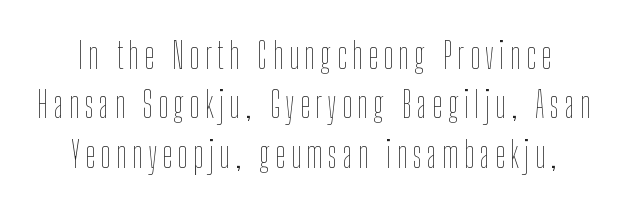
Q: Is the text bold? A: No.
Q: Is the text italic (slanted)? A: No, it is upright.
Q: Is the text underlined? A: No.
Q: Is the spacing between lines tight, normal or loose? A: Normal.
Q: Width (condensed, normal, or wide)? A: Condensed.
Q: Stroke contrast? A: Low.
Q: x-height? A: Medium.
Q: Monospaced? A: No.
